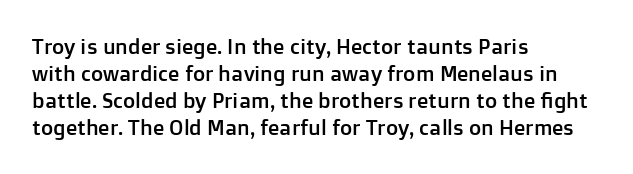
Q: Is the text italic (slanted)? A: No, it is upright.
Q: Is the text underlined? A: No.
Q: How is the paragraph aligned? A: Left-aligned.
Q: Is the spacing between letters normal or unusually wide? A: Normal.
Q: Is the spacing between lines tight, normal or loose? A: Normal.
